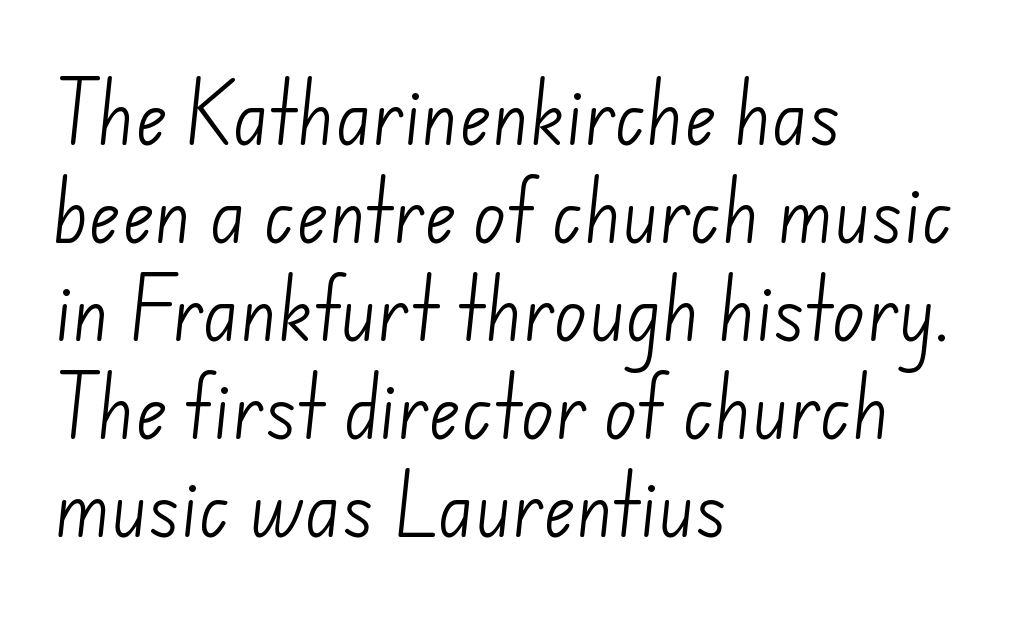
The image shows 69 px light sans-serif type; set left-aligned, normal line spacing (1.42x), normal letter spacing, not underlined; low stroke contrast and a small x-height.
